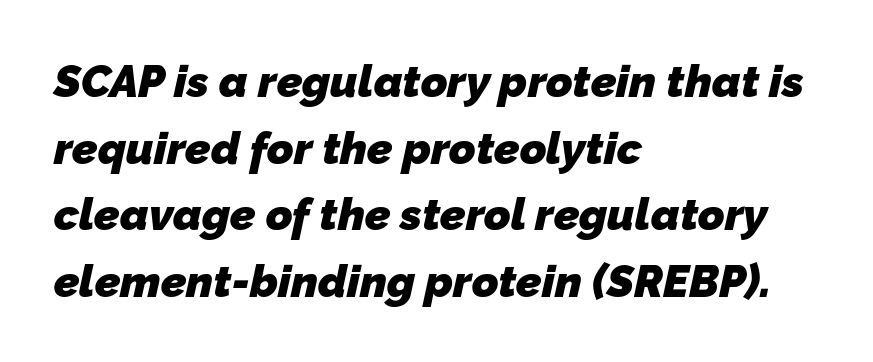
The image shows 45 px heavy sans-serif type; set left-aligned, normal line spacing (1.48x), normal letter spacing, not underlined; low stroke contrast and a medium x-height.
